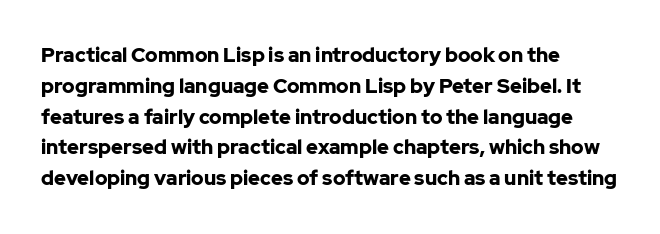
A student would call this left alignment; a typographer would say flush left, rag right. Any mark beneath the type? The region is blank. A dark, heavy texture on the line: the type is bold. The leading is moderate, giving the passage an even texture. The gaps between neighbouring characters are ordinary and unremarkable. The axis of the letterforms is exactly vertical.
